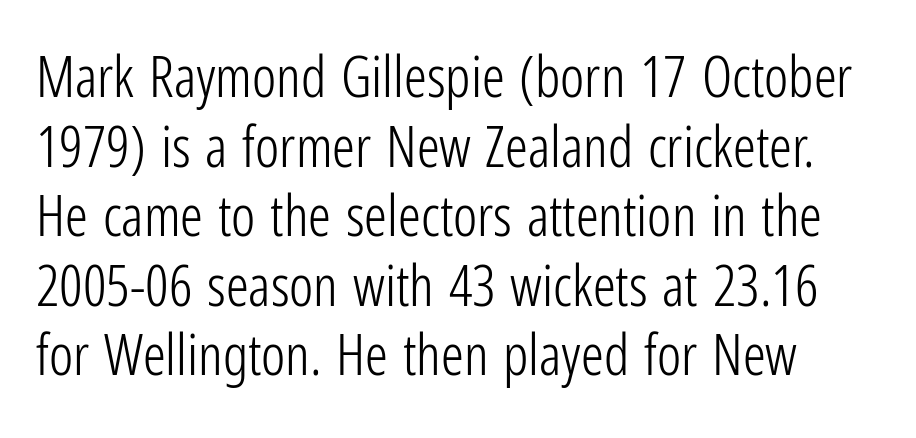
Q: Is the text bold? A: No.
Q: Is the text italic (slanted)? A: No, it is upright.
Q: Is the typeface a serif or a sans-serif typeface? A: Sans-serif.
Q: Is the text underlined? A: No.
Q: Is the spacing between letters normal or unusually wide? A: Normal.
Q: Width (condensed, normal, or wide)? A: Condensed.
Q: Stroke contrast? A: Low.
Q: x-height? A: Medium.
Q: Monospaced? A: No.
